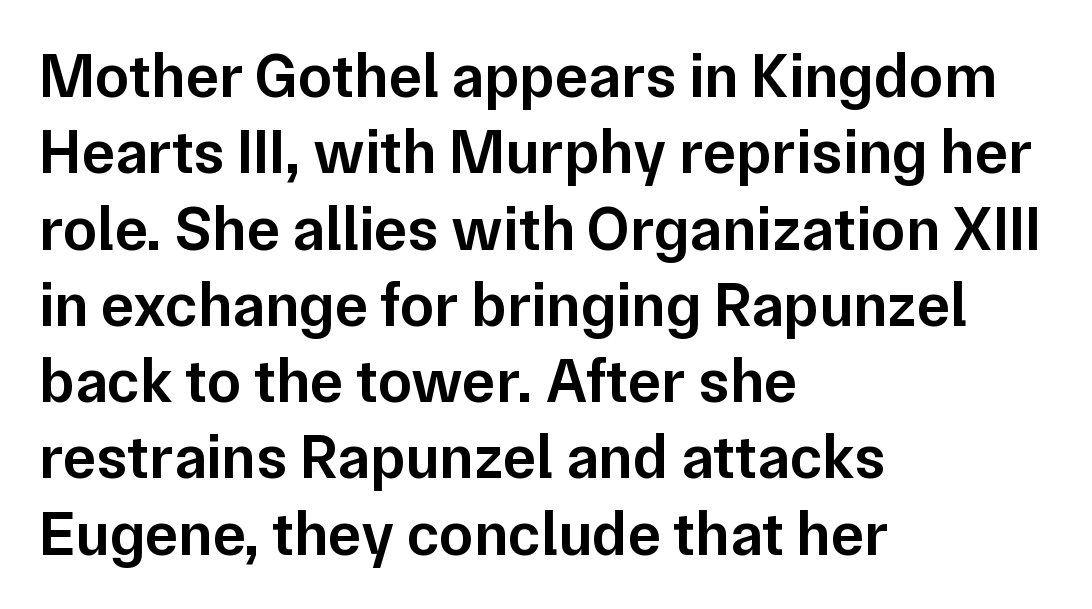
The image shows 62 px semibold sans-serif type, upright; set left-aligned, line spacing 1.23x, normal letter spacing, not underlined; low stroke contrast and a medium x-height.
